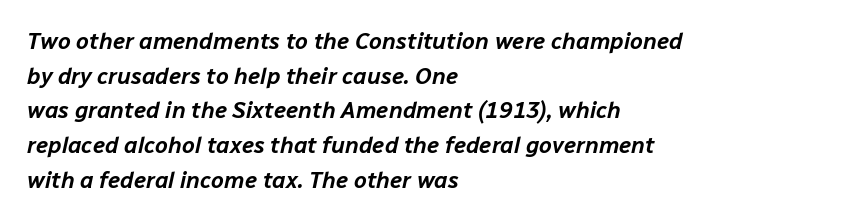
{"italic": "yes", "lean": "right", "slant_degrees": 12, "underline": "no", "align": "left", "line_spacing": "normal", "line_spacing_ratio": 1.51, "letter_spacing": "normal", "letter_spacing_em": 0.0, "glyph_px": 23}
